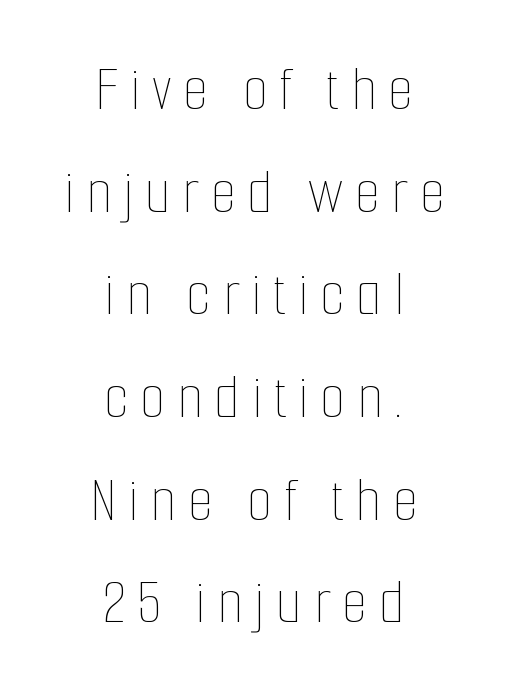
{"italic": "no", "bold": "no", "weight": "thin", "width": "condensed", "stroke_contrast": "low", "x_height": "medium", "monospaced": "no", "underline": "no", "align": "center", "line_spacing": "normal", "line_spacing_ratio": 1.58, "glyph_px": 65}
